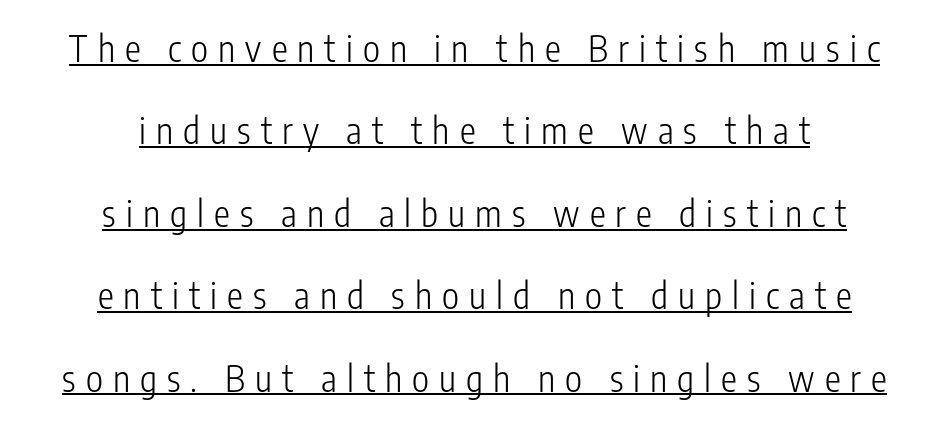
Q: Is the text bold? A: No.
Q: Is the text italic (slanted)? A: No, it is upright.
Q: Is the typeface a serif or a sans-serif typeface? A: Sans-serif.
Q: Is the text underlined? A: Yes.
Q: How is the paragraph aligned? A: Centered.
Q: Is the spacing between letters normal or unusually wide? A: Unusually wide.
Q: Is the spacing between lines tight, normal or loose? A: Loose.
Q: Width (condensed, normal, or wide)? A: Condensed.
Q: Stroke contrast? A: Low.
Q: x-height? A: Medium.
Q: Monospaced? A: No.
